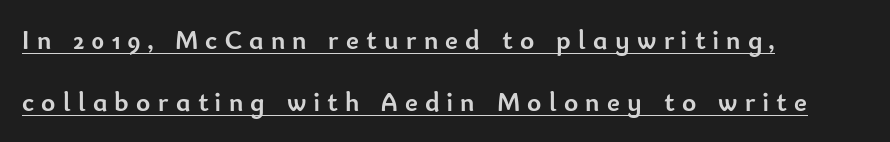
{"italic": "no", "bold": "yes", "underline": "yes", "align": "left", "line_spacing": "loose", "line_spacing_ratio": 2.31, "letter_spacing": "wide", "letter_spacing_em": 0.27, "glyph_px": 27}
